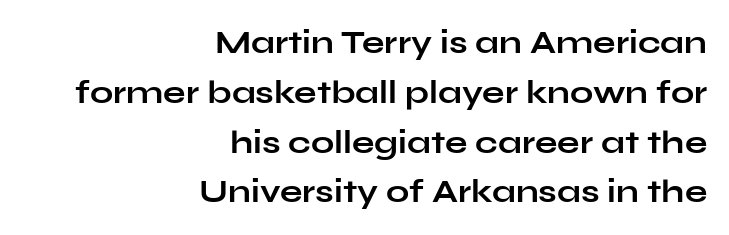
Q: Is the text bold? A: Yes.
Q: Is the text italic (slanted)? A: No, it is upright.
Q: Is the typeface a serif or a sans-serif typeface? A: Sans-serif.
Q: Is the text underlined? A: No.
Q: How is the paragraph aligned? A: Right-aligned.
Q: Is the spacing between letters normal or unusually wide? A: Normal.
Q: Is the spacing between lines tight, normal or loose? A: Normal.
Q: Width (condensed, normal, or wide)? A: Wide.
Q: Stroke contrast? A: Low.
Q: x-height? A: Medium.
Q: Monospaced? A: No.
